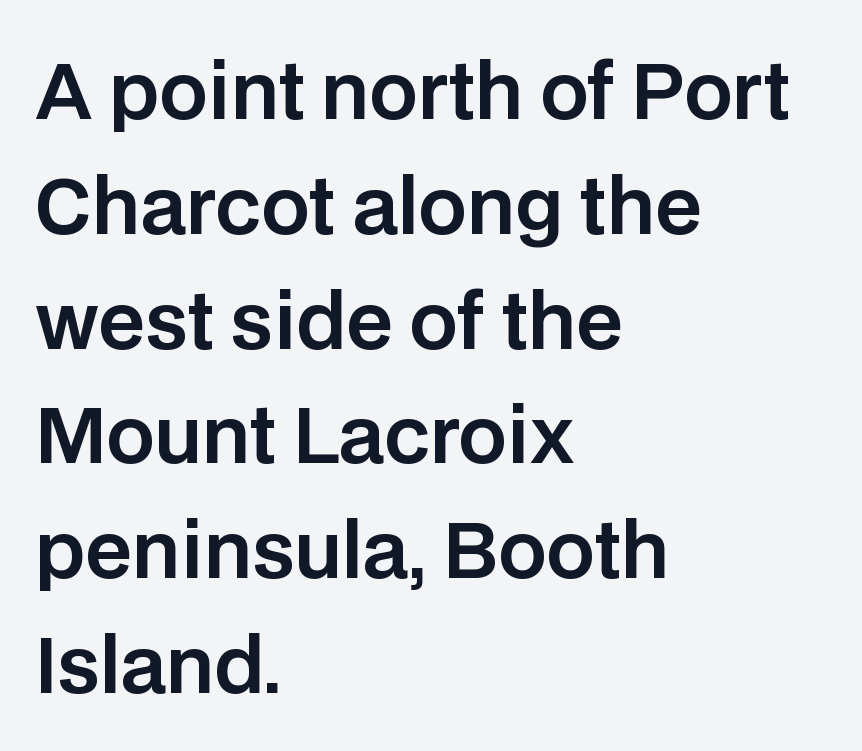
This sample is left-justified, so line endings fall wherever the words run out. The text was rendered using a sans face with plain stroke endings. Leading matches the norm, producing a regular column. This sample uses plain, unmodified letter spacing. Character widths vary here, with narrow letters taking less room than wide ones. Check the space under the baseline: it is left empty.
